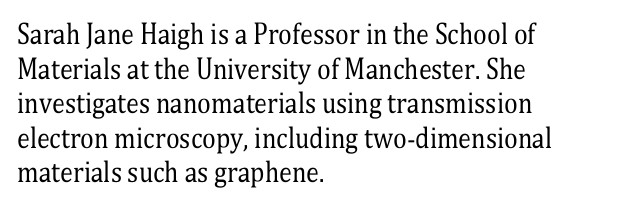
The image shows 26 px text type, upright; set left-aligned, normal line spacing (1.33x), normal letter spacing, not underlined.
